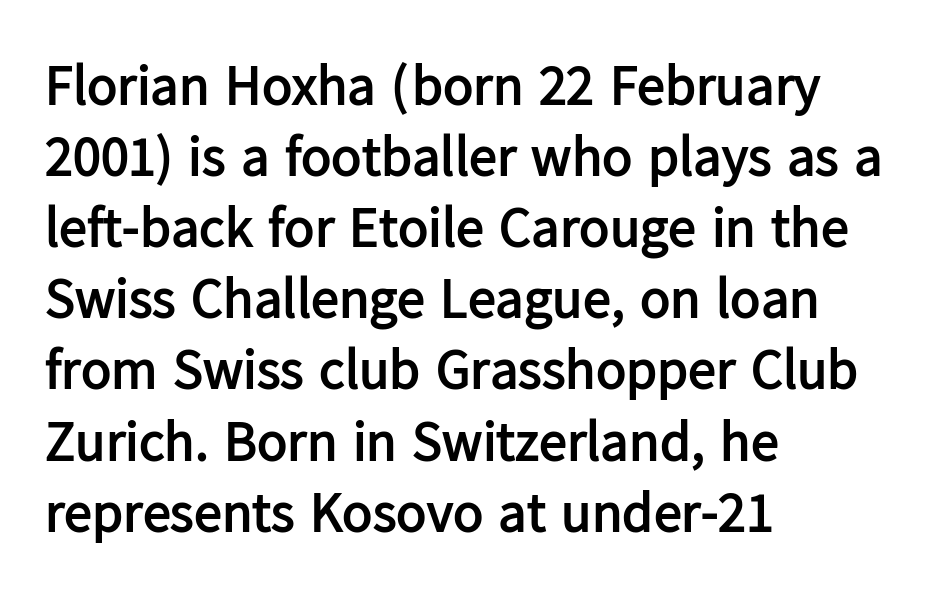
The image shows 56 px semibold sans-serif type, upright; set left-aligned, normal line spacing (1.27x), normal letter spacing, not underlined; low stroke contrast and a medium x-height.
